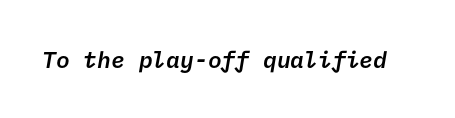
{"bold": "semi", "underline": "no", "letter_spacing": "normal", "letter_spacing_em": 0.0, "glyph_px": 23}
